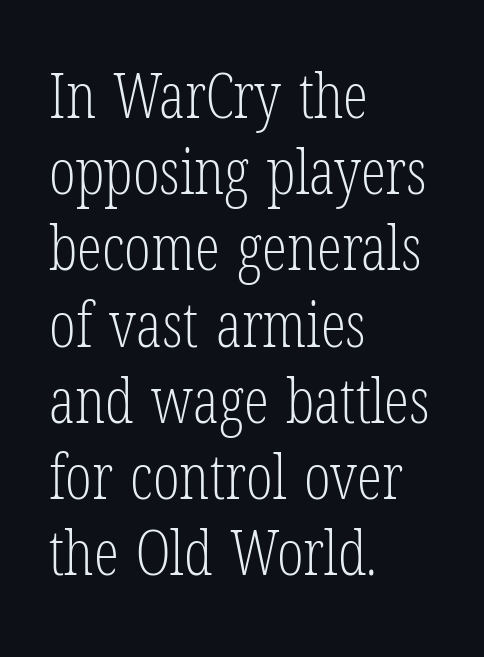
One-word summary of the alignment: left. Is there any slant? The stems are plumb. These lines are rendered in a variable-pitch font. The rendering shows small feet on the letterforms — a serif design. Stem width sits at or under what a default text font uses. The strip under each line holds only bare page.
